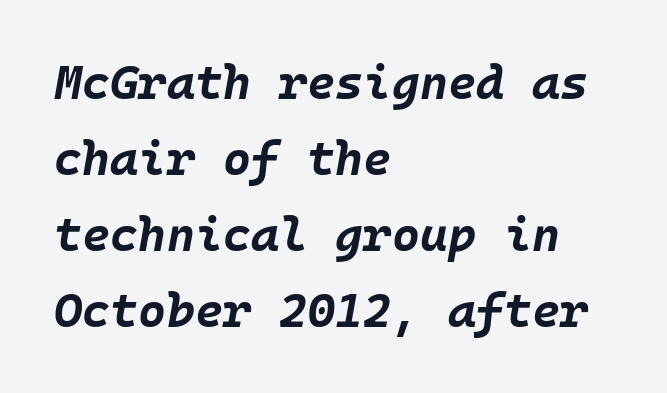
The image shows 48 px bold type, italic (leaning right); set left-aligned, normal line spacing (1.58x), normal letter spacing, not underlined; low stroke contrast and a large x-height.
